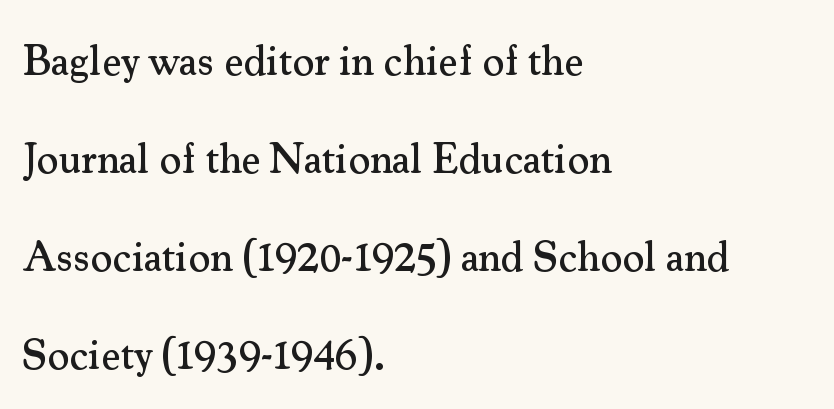
Q: Is the text italic (slanted)? A: No, it is upright.
Q: Is the typeface a serif or a sans-serif typeface? A: Serif.
Q: Is the text underlined? A: No.
Q: How is the paragraph aligned? A: Left-aligned.
Q: Is the spacing between letters normal or unusually wide? A: Normal.
Q: Is the spacing between lines tight, normal or loose? A: Loose.
Q: Width (condensed, normal, or wide)? A: Normal.
Q: Stroke contrast? A: Medium.
Q: x-height? A: Small.
Q: Monospaced? A: No.
